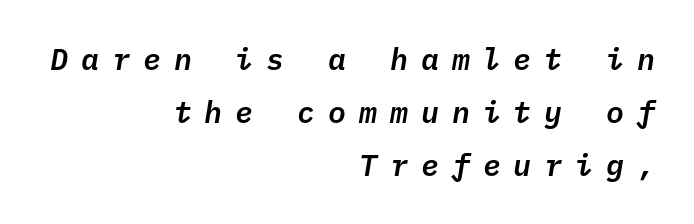
{"italic": "yes", "lean": "right", "slant_degrees": 10, "width": "normal", "stroke_contrast": "low", "x_height": "medium", "monospaced": "yes", "underline": "no", "align": "right", "line_spacing_ratio": 1.76, "letter_spacing": "wide", "letter_spacing_em": 0.43, "glyph_px": 30}
